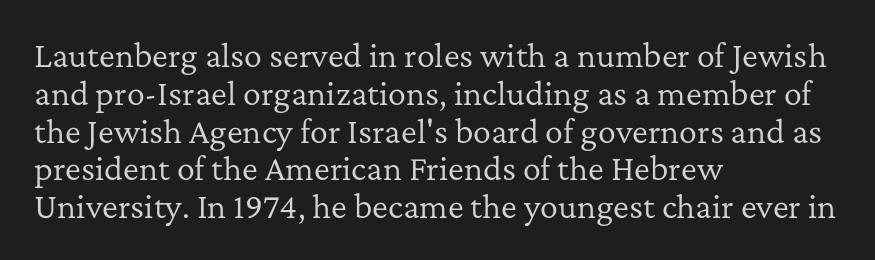
No heavy texture on the line: the type isn't bold. Compared with a centered layout, this one pins lines to the left instead. These lines keep a tight, regular rhythm from letter to letter. This sample uses a serif face.
